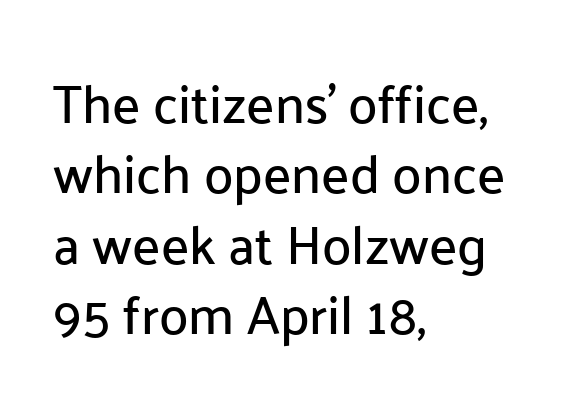
The image shows 53 px sans-serif type, upright; set left-aligned, normal line spacing (1.33x), normal letter spacing, not underlined; low stroke contrast and a medium x-height.
